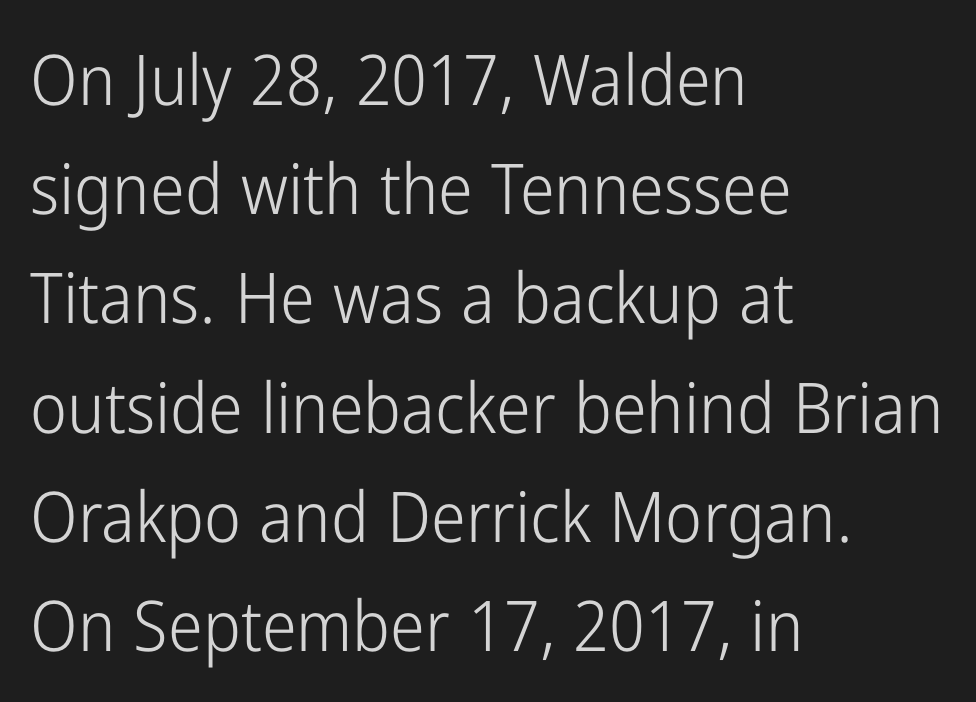
The image shows 70 px light, condensed sans-serif type, upright; set left-aligned, normal line spacing (1.56x), normal letter spacing, not underlined; low stroke contrast and a medium x-height.
